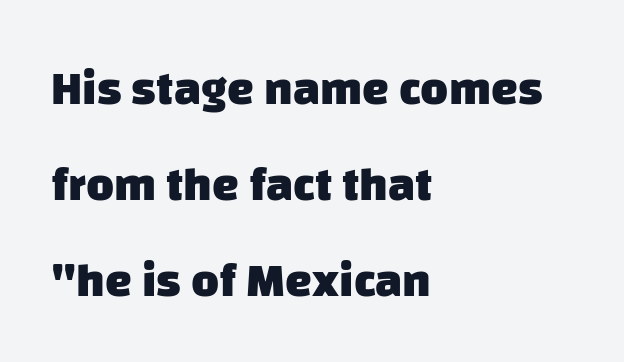
Do the characters align in a grid? No, the font is proportional. The passage is arranged the way most books set body copy — flush left. In terms of letterspacing, this is plain default setting. Heavy, bold letterforms.
